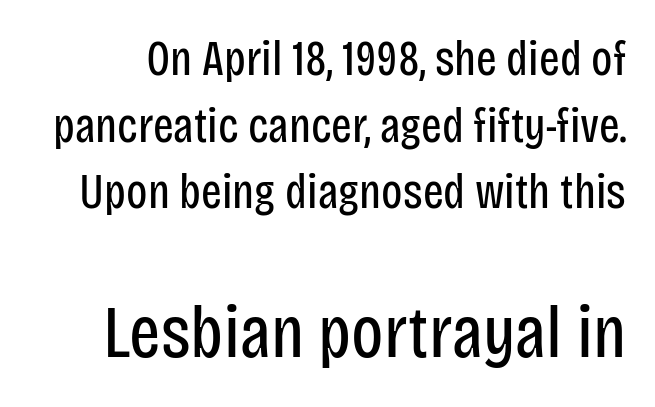
Q: Is the text bold? A: No.
Q: Is the text italic (slanted)? A: No, it is upright.
Q: Is the typeface a serif or a sans-serif typeface? A: Sans-serif.
Q: Is the text underlined? A: No.
Q: Is the spacing between letters normal or unusually wide? A: Normal.
Q: Is the spacing between lines tight, normal or loose? A: Normal.
Q: Which block of text is set in a larger size, the first (top) or the second (bottom)? A: The second (bottom) one.
Q: Width (condensed, normal, or wide)? A: Condensed.
Q: Stroke contrast? A: Low.
Q: x-height? A: Large.
Q: Monospaced? A: No.
